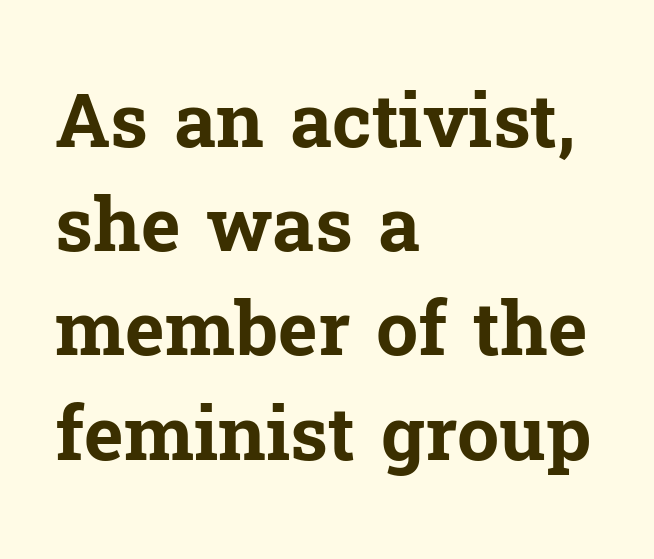
The passage shown has conventional tracking throughout. The passage shown stacks its lines at a standard gap. Honestly, there is no underline to notice here at all. Horizontally, the lines are justified to the leading edge only. The face used here is seriffed, in the tradition of book romans.
